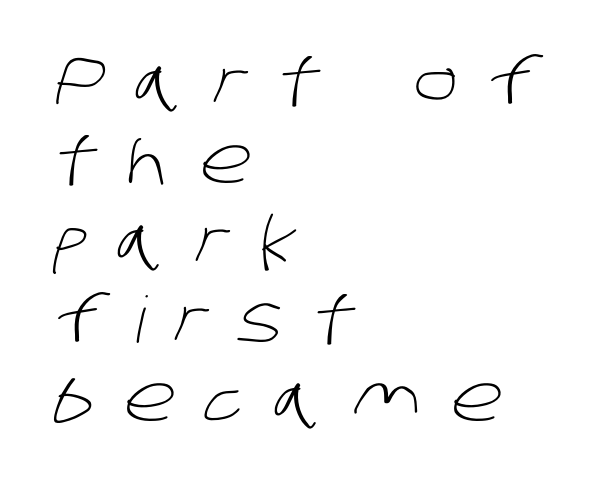
The image shows 64 px light sans-serif type; set left-aligned, line spacing 1.24x, unusually wide letter spacing (+0.47 em), not underlined; low stroke contrast and a large x-height.
